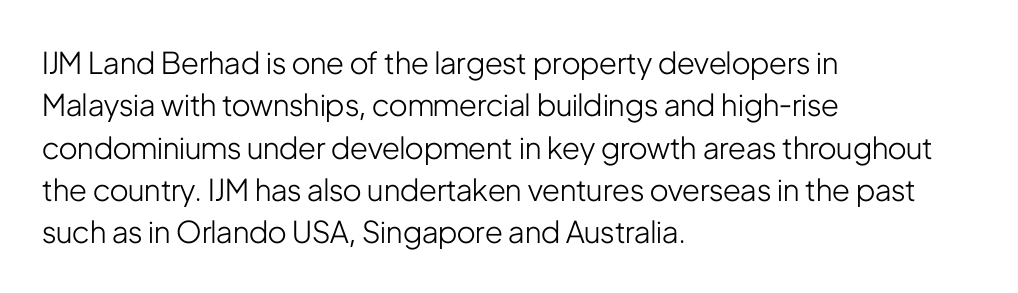
Decoration check: the copy has no underline. It's the straight-up-and-down kind of type. The font sits on the lighter half of the weight spectrum, regular included. A normal amount of white space separates one row of letters from the next. The text block is weighted toward the left margin, trailing off unevenly rightward.
